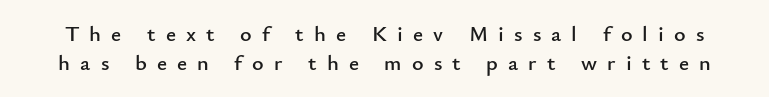
Vertically, the passage feels balanced, rows spaced as you'd expect. Posture: upright roman. Descenders hang freely into open space. Short note: letters widely spaced.
